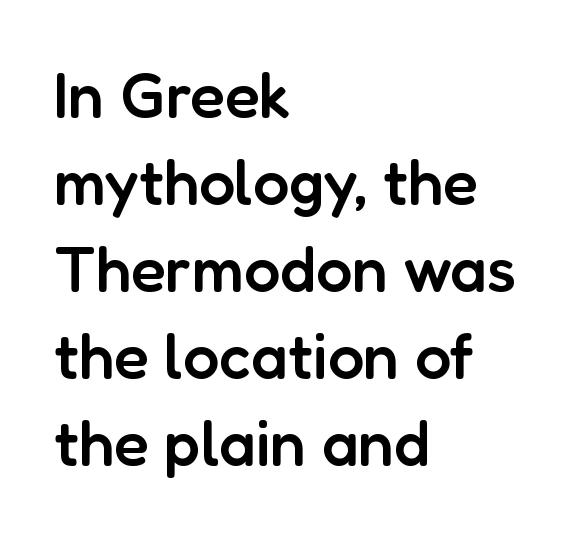
Tall strokes in this sample are plumb rather than angled. The sample has been set in demibold, a notch under bold. In terms of letterspacing, this is plain default setting. Each letter keeps its own natural width here, so spacing adapts to shape. Where is the straight margin? On the left. Is this a sans? Yes — the strokes have no serifs.
